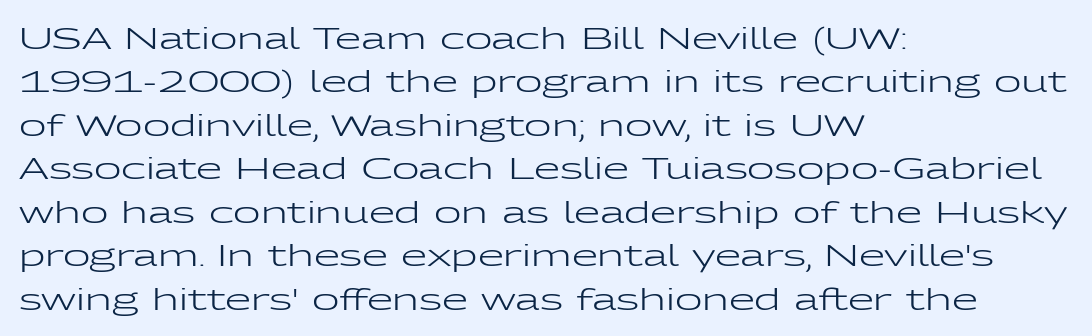
Q: Is the text bold? A: No.
Q: Is the text italic (slanted)? A: No, it is upright.
Q: Is the typeface a serif or a sans-serif typeface? A: Sans-serif.
Q: Is the text underlined? A: No.
Q: How is the paragraph aligned? A: Left-aligned.
Q: Is the spacing between letters normal or unusually wide? A: Normal.
Q: Is the spacing between lines tight, normal or loose? A: Normal.
Q: Width (condensed, normal, or wide)? A: Wide.
Q: Stroke contrast? A: Low.
Q: x-height? A: Medium.
Q: Monospaced? A: No.
